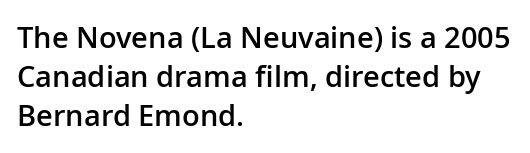
The image shows 29 px semibold sans-serif type, upright; set left-aligned, normal line spacing (1.35x), normal letter spacing, not underlined; low stroke contrast and a medium x-height.
